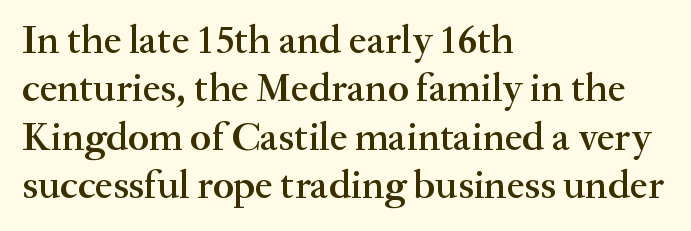
The space directly below the letters is spotless. This sample uses a serif face. In CSS terms this would be text-align: left. Quick note: not italic, upright. Is the type bold? Partly — it's a semibold, heavier than regular but not fully bold. The tracking reads as untouched default to a designer's eye.
